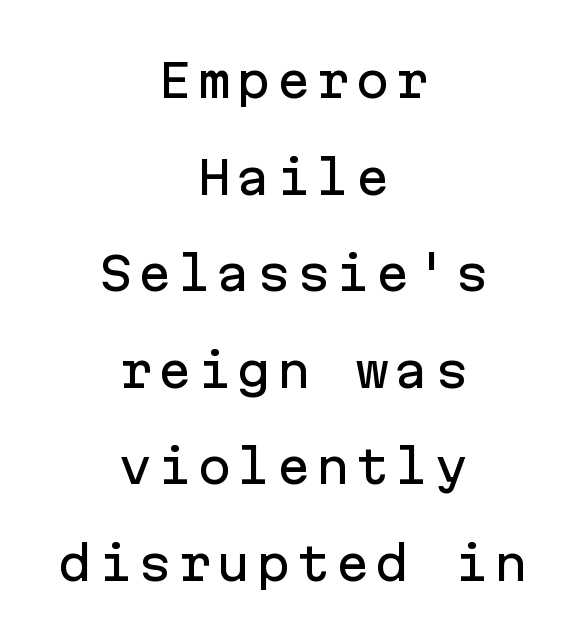
Q: Is the text italic (slanted)? A: No, it is upright.
Q: Is the typeface a serif or a sans-serif typeface? A: Sans-serif.
Q: Is the text underlined? A: No.
Q: How is the paragraph aligned? A: Centered.
Q: Is the spacing between lines tight, normal or loose? A: Loose.
Q: Width (condensed, normal, or wide)? A: Normal.
Q: Stroke contrast? A: Low.
Q: x-height? A: Medium.
Q: Monospaced? A: Yes.
